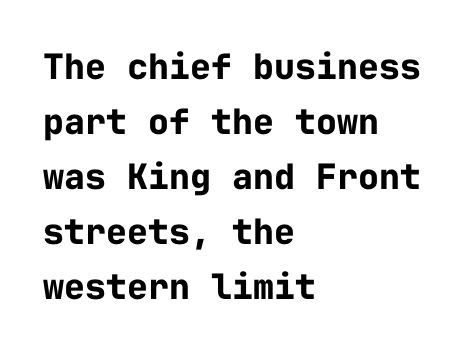
The image shows 35 px bold sans-serif type, upright, monospaced; set left-aligned, normal line spacing (1.57x), normal letter spacing, not underlined; low stroke contrast and a medium x-height.
